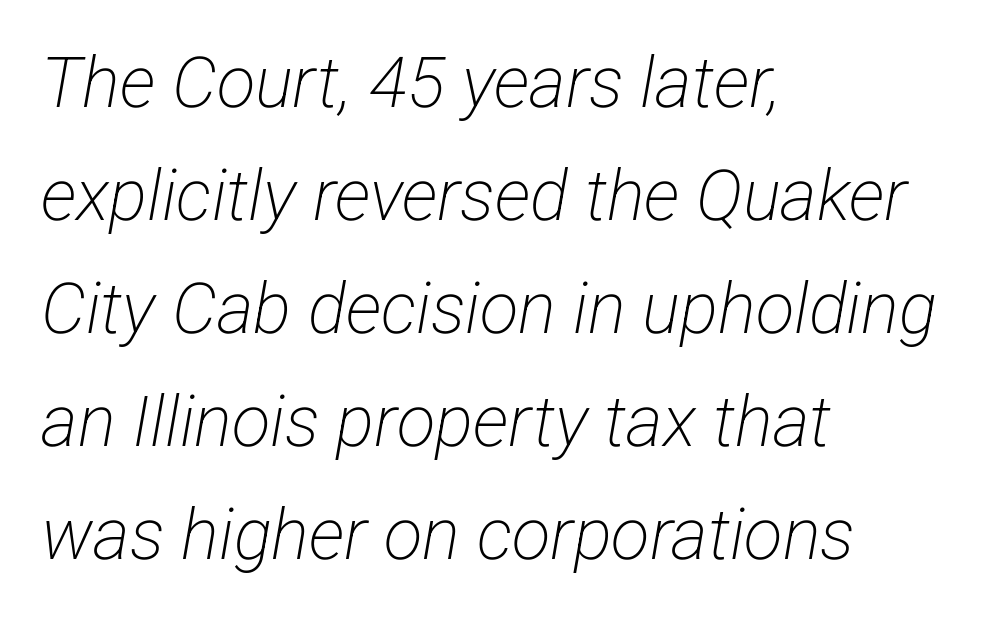
Weight: not bold — regular or lighter. Examine the stroke ends and you'll find no serifs. Students, observe: this is what conventionally led text looks like. The baseline area is clear.
